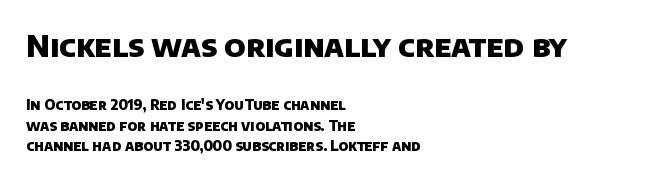
The image shows 30 px heavy sans-serif type; set left-aligned, normal line spacing (1.49x), normal letter spacing, not underlined; the first (top) block is 2.14x larger; low stroke contrast and a large x-height.
